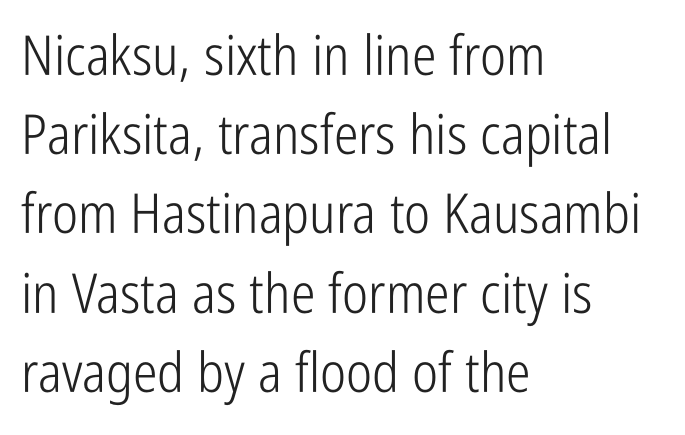
The image shows 55 px light, condensed sans-serif type, upright; set left-aligned, normal line spacing (1.44x), normal letter spacing, not underlined; low stroke contrast and a medium x-height.
